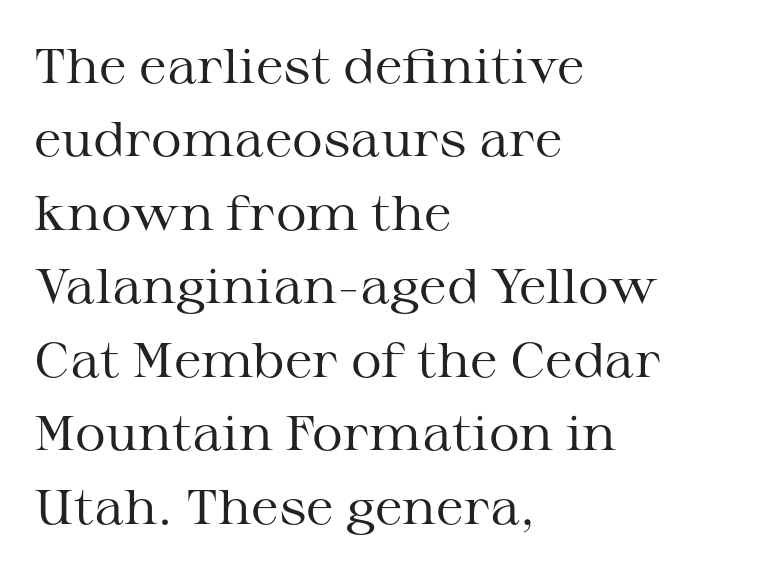
The image shows 48 px regular-weight, wide serif type, upright; set left-aligned, normal line spacing (1.53x), normal letter spacing, not underlined; medium stroke contrast and a medium x-height.
